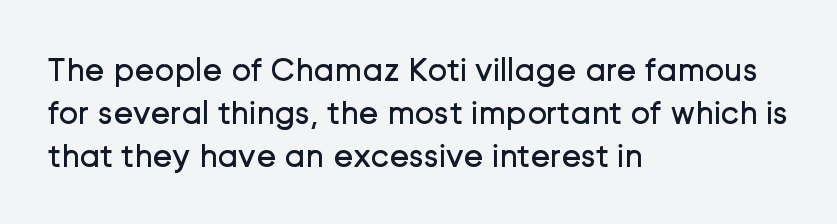
{"serif": "no", "italic": "no", "bold": "no", "weight": "regular", "width": "normal", "stroke_contrast": "low", "x_height": "medium", "monospaced": "no", "underline": "no", "align": "left", "line_spacing": "normal", "line_spacing_ratio": 1.3, "letter_spacing": "normal", "letter_spacing_em": 0.0, "glyph_px": 33}
